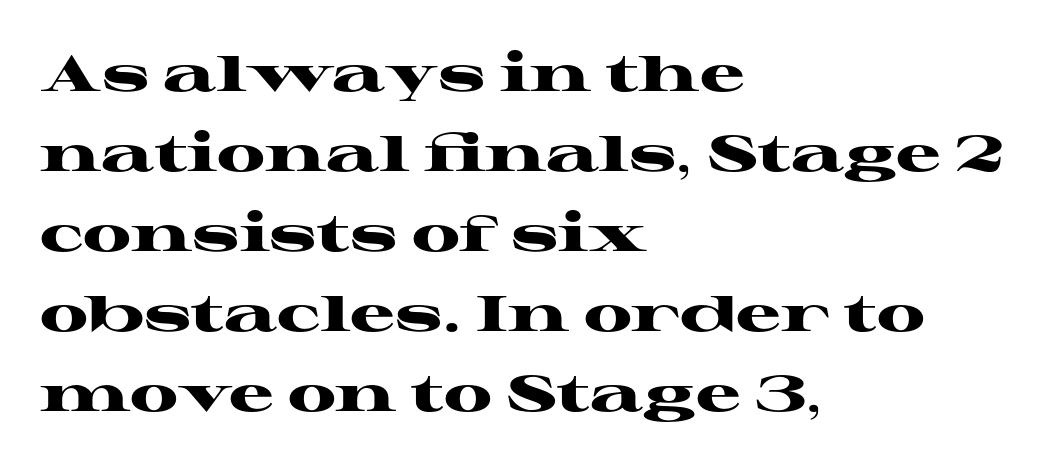
The characters display serif detailing at their extremities. Posture: upright roman. The gap between lines stays unmarked. Nothing unusual about the tracking: characters are spaced as the font intends. Character widths vary here, with narrow letters taking less room than wide ones. Its strokes are broad and dark, the hallmark of bold type.
